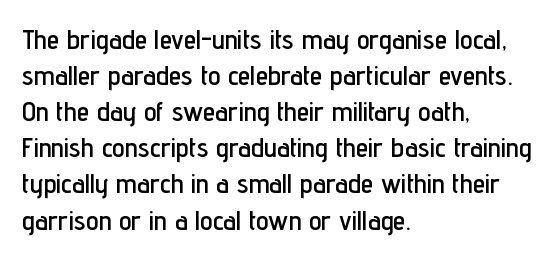
The image shows 28 px condensed sans-serif type, upright; set left-aligned, normal line spacing (1.29x), normal letter spacing, not underlined; low stroke contrast and a medium x-height.
